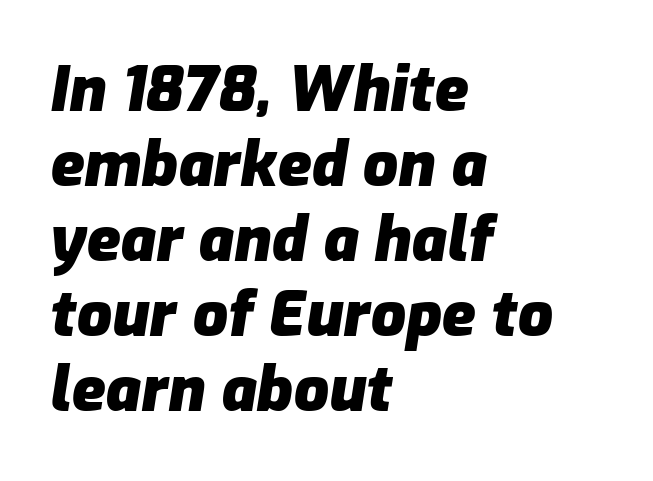
Q: Is the text bold? A: Yes.
Q: Is the text italic (slanted)? A: Yes, it leans right by about 9 degrees.
Q: Is the text underlined? A: No.
Q: How is the paragraph aligned? A: Left-aligned.
Q: Is the spacing between letters normal or unusually wide? A: Normal.
Q: Width (condensed, normal, or wide)? A: Normal.
Q: Stroke contrast? A: Low.
Q: x-height? A: Medium.
Q: Monospaced? A: No.
